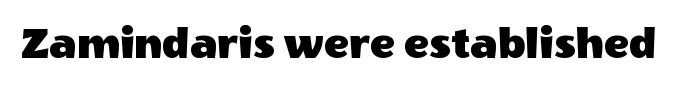
The image shows 46 px sans-serif type, upright; set normal letter spacing, not underlined; a large x-height.
